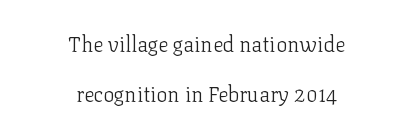
{"italic": "no", "bold": "no", "underline": "no", "align": "center", "line_spacing": "loose", "line_spacing_ratio": 2.4, "letter_spacing": "normal", "letter_spacing_em": 0.0, "glyph_px": 21}
